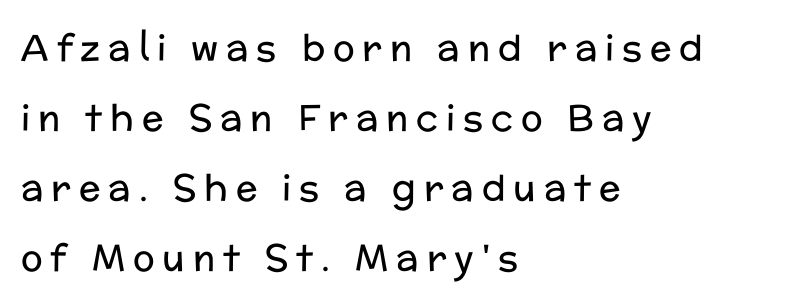
These lines stack with their left ends in a neat column. Bare-footed words on every line. What stands out about the letter spacing? Its width — letters are far apart. The face used here is a sans, in the tradition of grotesques and geometrics. Note the varied advance widths — an 'i' is clearly narrower than an 'm'.
